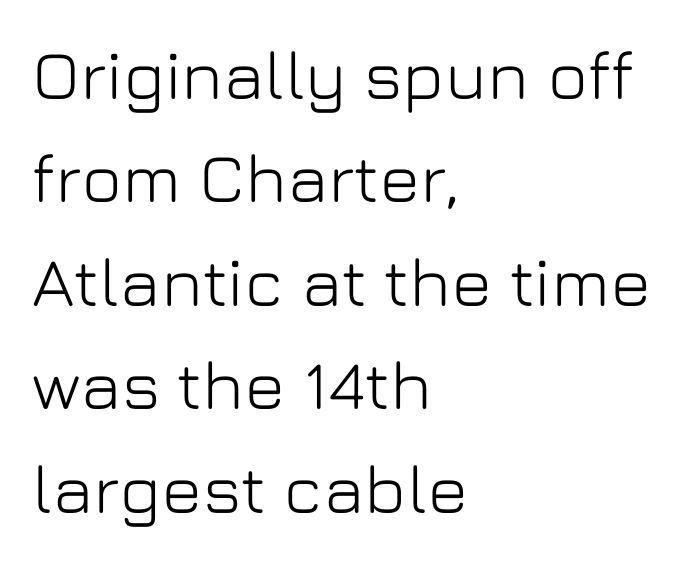
{"serif": "no", "italic": "no", "width": "normal", "stroke_contrast": "low", "x_height": "medium", "monospaced": "no", "underline": "no", "align": "left", "line_spacing": "normal", "line_spacing_ratio": 1.5, "letter_spacing": "normal", "letter_spacing_em": 0.0, "glyph_px": 69}
